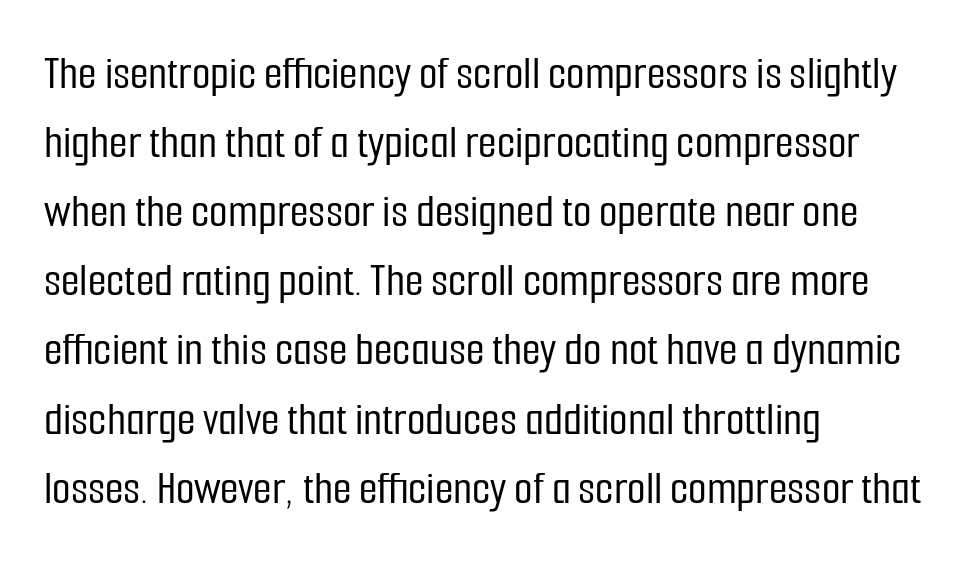
Q: Is the text italic (slanted)? A: No, it is upright.
Q: Is the typeface a serif or a sans-serif typeface? A: Sans-serif.
Q: Is the text underlined? A: No.
Q: How is the paragraph aligned? A: Left-aligned.
Q: Is the spacing between letters normal or unusually wide? A: Normal.
Q: Is the spacing between lines tight, normal or loose? A: Normal.
Q: Width (condensed, normal, or wide)? A: Condensed.
Q: Stroke contrast? A: Low.
Q: x-height? A: Medium.
Q: Monospaced? A: No.
